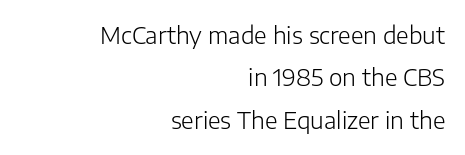
{"italic": "no", "bold": "no", "underline": "no", "align": "right", "line_spacing_ratio": 1.84, "letter_spacing": "normal", "letter_spacing_em": 0.0, "glyph_px": 23}
